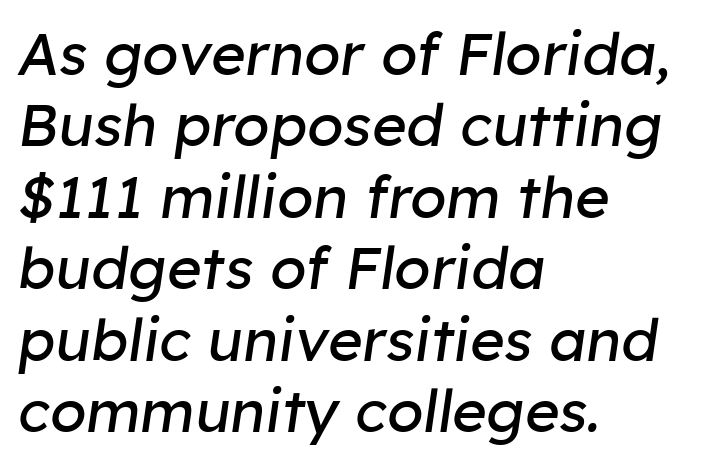
{"italic": "yes", "lean": "right", "slant_degrees": 8, "bold": "no", "weight": "regular", "width": "normal", "stroke_contrast": "low", "x_height": "medium", "monospaced": "no", "underline": "no", "align": "left", "line_spacing_ratio": 1.21, "letter_spacing": "normal", "letter_spacing_em": 0.0, "glyph_px": 59}
